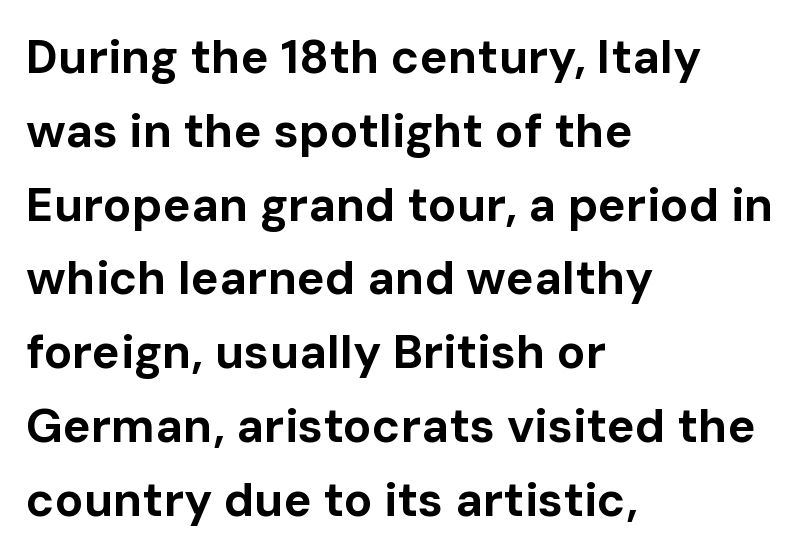
Q: Is the text bold? A: Yes.
Q: Is the text italic (slanted)? A: No, it is upright.
Q: Is the typeface a serif or a sans-serif typeface? A: Sans-serif.
Q: Is the text underlined? A: No.
Q: How is the paragraph aligned? A: Left-aligned.
Q: Is the spacing between letters normal or unusually wide? A: Normal.
Q: Is the spacing between lines tight, normal or loose? A: Normal.
Q: Width (condensed, normal, or wide)? A: Normal.
Q: Stroke contrast? A: Low.
Q: x-height? A: Medium.
Q: Monospaced? A: No.
